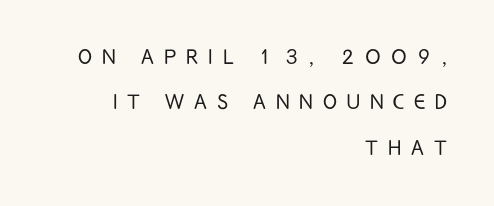
Q: Is the text bold? A: No.
Q: Is the text italic (slanted)? A: No, it is upright.
Q: Is the text underlined? A: No.
Q: How is the paragraph aligned? A: Right-aligned.
Q: Is the spacing between letters normal or unusually wide? A: Unusually wide.
